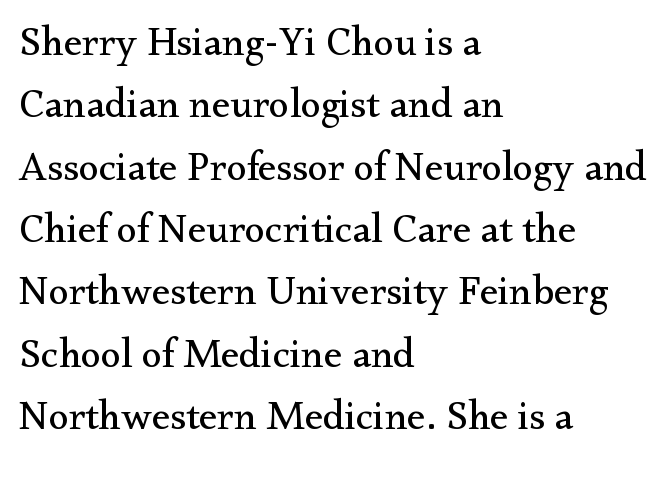
The image shows 41 px regular-weight serif type, upright; set left-aligned, normal line spacing (1.52x), normal letter spacing, not underlined; medium stroke contrast and a small x-height.
